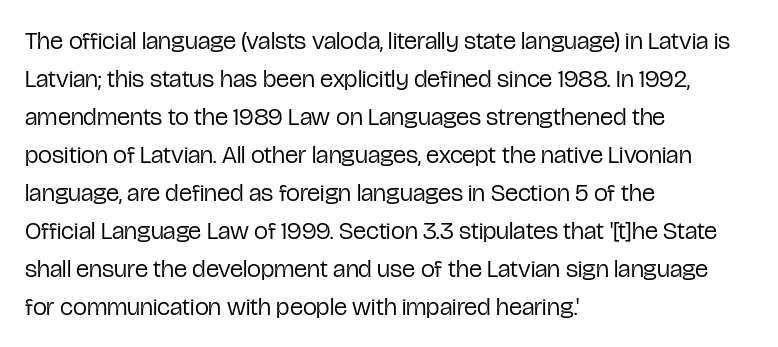
Q: Is the text bold? A: No.
Q: Is the text italic (slanted)? A: No, it is upright.
Q: Is the text underlined? A: No.
Q: How is the paragraph aligned? A: Left-aligned.
Q: Is the spacing between letters normal or unusually wide? A: Normal.
Q: Is the spacing between lines tight, normal or loose? A: Normal.
